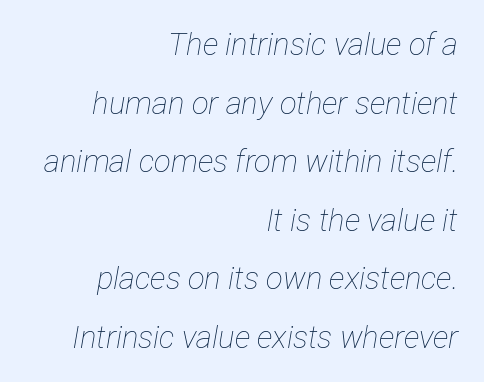
Q: Is the text bold? A: No.
Q: Is the text italic (slanted)? A: Yes, it leans right by about 12 degrees.
Q: Is the text underlined? A: No.
Q: How is the paragraph aligned? A: Right-aligned.
Q: Is the spacing between letters normal or unusually wide? A: Normal.
Q: Width (condensed, normal, or wide)? A: Condensed.
Q: Stroke contrast? A: Low.
Q: x-height? A: Medium.
Q: Monospaced? A: No.
